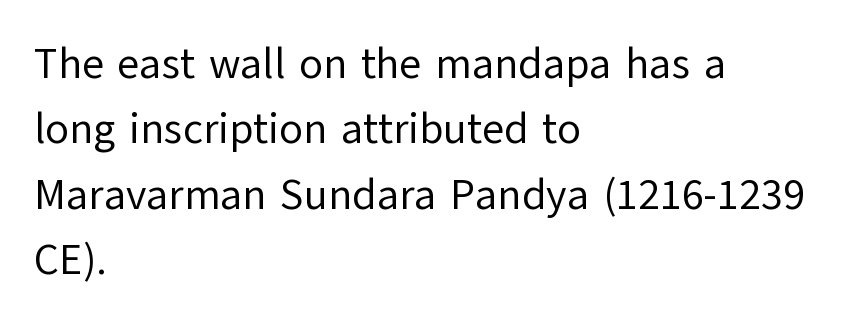
The letters sit at their default tracking, neither squeezed nor spread. A typesetter would label this face a sans. Compared with a centered layout, this one pins lines to the left instead. Is this a fixed-width face? No — the glyphs have proportional, varying widths.
